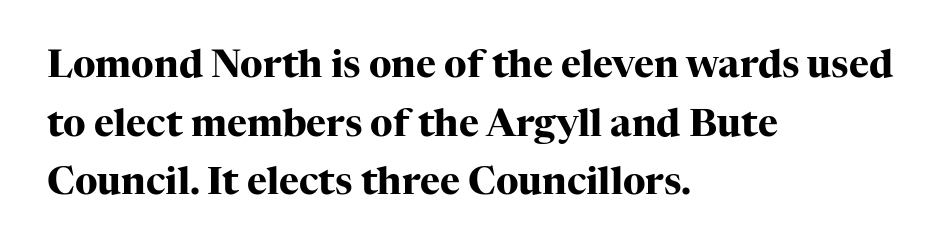
Q: Is the text bold? A: Yes.
Q: Is the text italic (slanted)? A: No, it is upright.
Q: Is the typeface a serif or a sans-serif typeface? A: Serif.
Q: Is the text underlined? A: No.
Q: How is the paragraph aligned? A: Left-aligned.
Q: Is the spacing between letters normal or unusually wide? A: Normal.
Q: Is the spacing between lines tight, normal or loose? A: Normal.
Q: Width (condensed, normal, or wide)? A: Normal.
Q: Stroke contrast? A: High.
Q: x-height? A: Medium.
Q: Monospaced? A: No.
